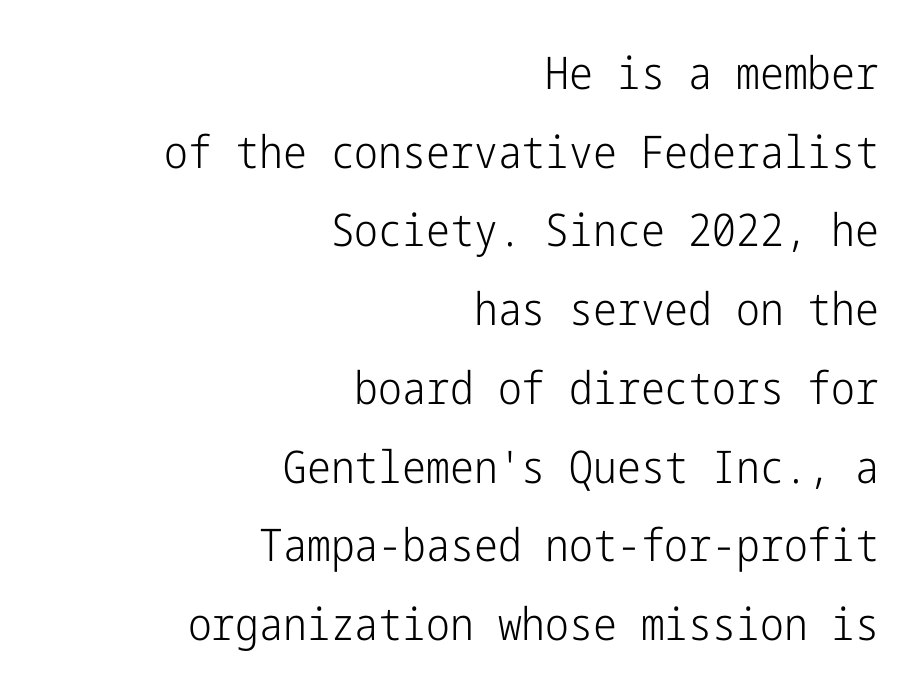
The image shows 45 px light, condensed sans-serif type, upright; set right-aligned, line spacing 1.75x, normal letter spacing, not underlined; low stroke contrast and a medium x-height.
